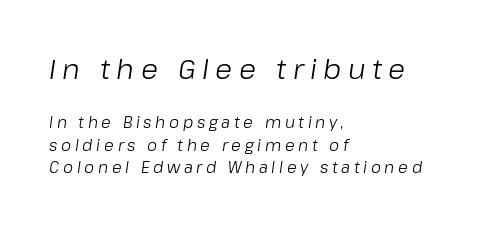
The image shows 28 px light type, italic (leaning right); set left-aligned, normal line spacing (1.39x), unusually wide letter spacing (+0.23 em), not underlined; the first (top) block is 1.75x larger; low stroke contrast and a medium x-height.
